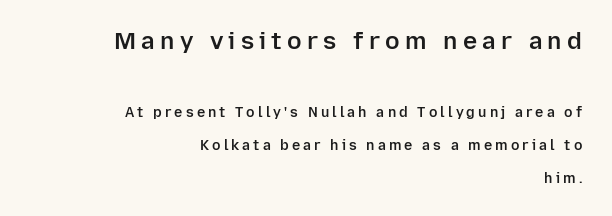
Q: Is the text bold? A: Semi-bold.
Q: Is the text italic (slanted)? A: No, it is upright.
Q: Is the text underlined? A: No.
Q: How is the paragraph aligned? A: Right-aligned.
Q: Is the spacing between letters normal or unusually wide? A: Unusually wide.
Q: Is the spacing between lines tight, normal or loose? A: Loose.
Q: Which block of text is set in a larger size, the first (top) or the second (bottom)? A: The first (top) one.
